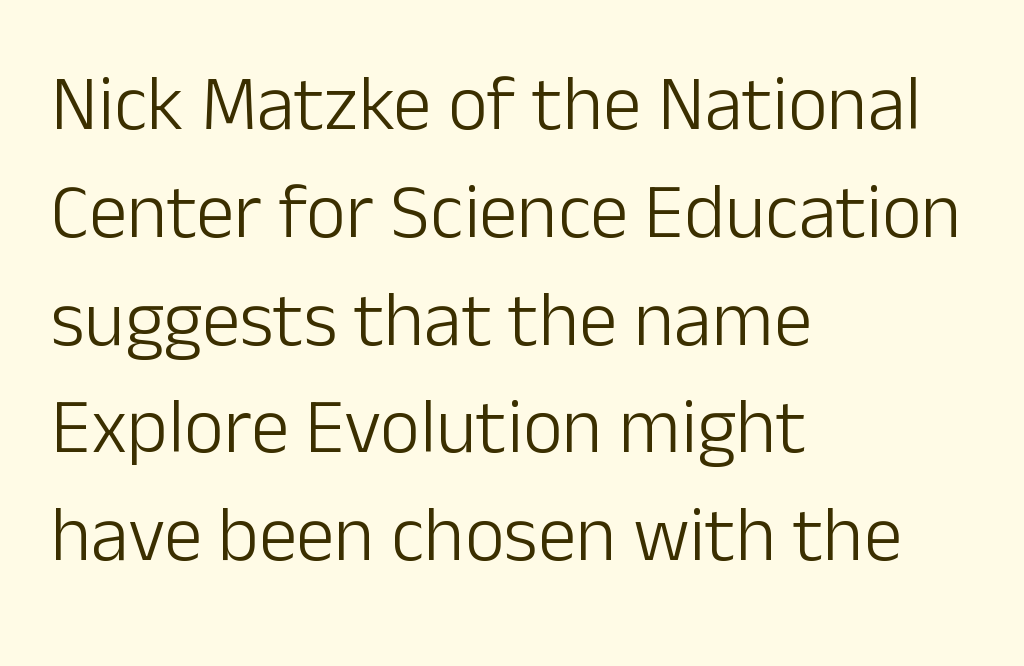
The image shows 77 px light sans-serif type, upright; set left-aligned, normal line spacing (1.4x), normal letter spacing, not underlined; low stroke contrast and a medium x-height.
